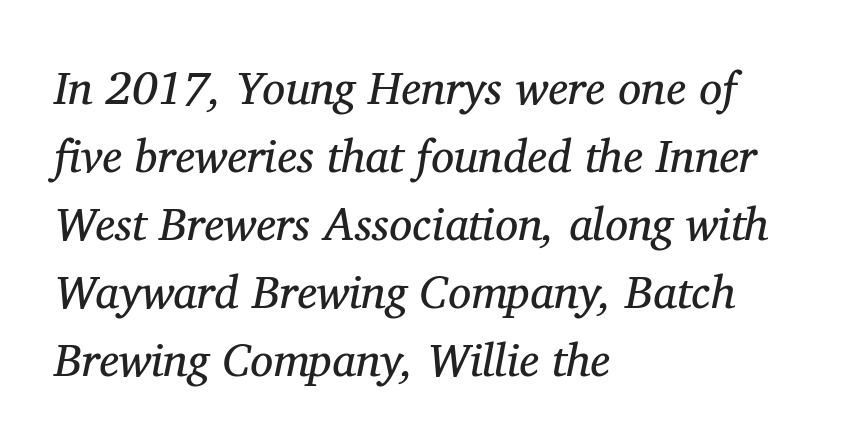
The image shows 46 px regular-weight serif type, italic (leaning right); set left-aligned, normal line spacing (1.48x), normal letter spacing, not underlined; medium stroke contrast and a medium x-height.
